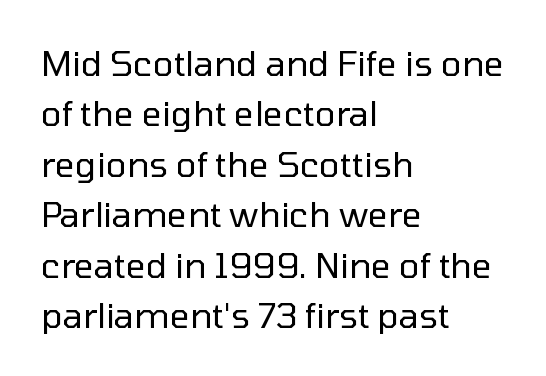
The image shows 35 px regular-weight sans-serif type, upright; set left-aligned, normal line spacing (1.44x), normal letter spacing, not underlined; low stroke contrast and a medium x-height.
